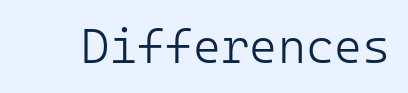
The image shows 48 px light sans-serif type, upright, monospaced; set normal letter spacing, not underlined; low stroke contrast and a medium x-height.
